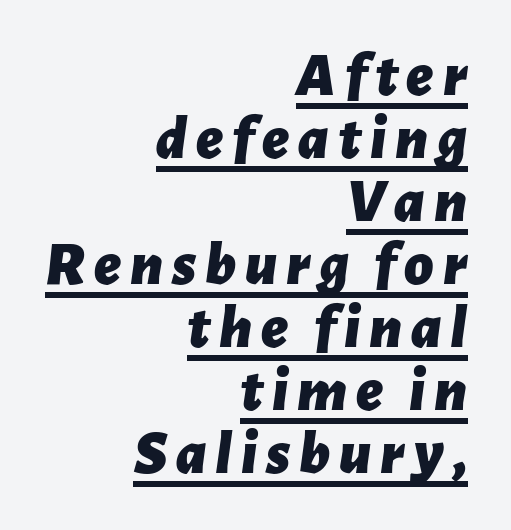
The image shows 63 px bold type, italic (leaning right); set right-aligned, tight line spacing (1.0x), underlined; low stroke contrast and a medium x-height.
